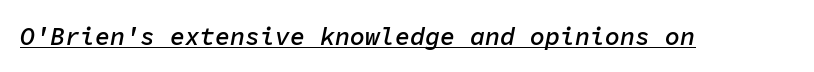
The face used here is a semibold: visibly heavier than regular, lighter than bold. Italic: yes, the glyphs are oblique. Glyph-to-glyph distance matches everyday printed text. A rule runs beneath these lines of type.
